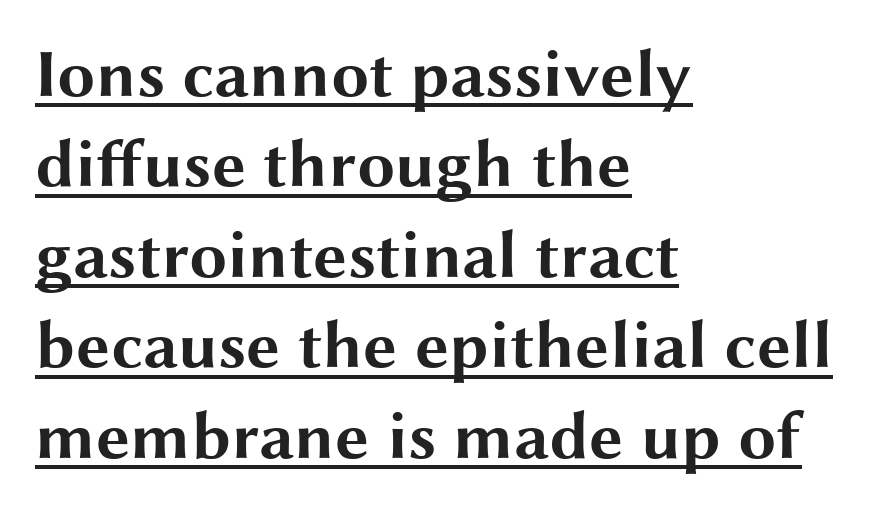
Nothing sits at the stroke ends, so this counts as sans-serif. You could call the tracking neutral — neither tight nor loose. The face used here is proportionally spaced, like ordinary book or web type. Caption: multi-line text, flush left, ragged right. Does a line run under the words? Yes, clearly.
